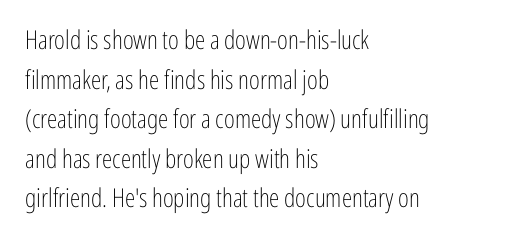
The block of text has a typical density, with ordinary space between rows. The line texture is even and compact thanks to regular tracking. Nothing heavy about these letters — not bold at all. Which margin do the lines hug? The left one — the right edge is uneven.
